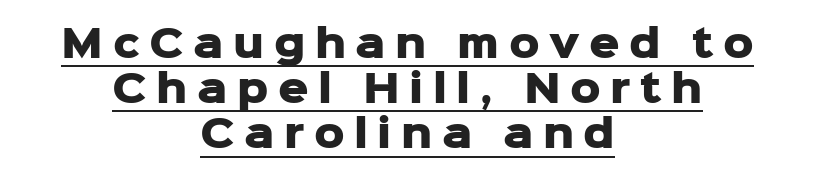
The image shows 38 px heavy sans-serif type, upright; set centered, line spacing 1.19x, unusually wide letter spacing (+0.25 em), underlined; low stroke contrast and a medium x-height.
